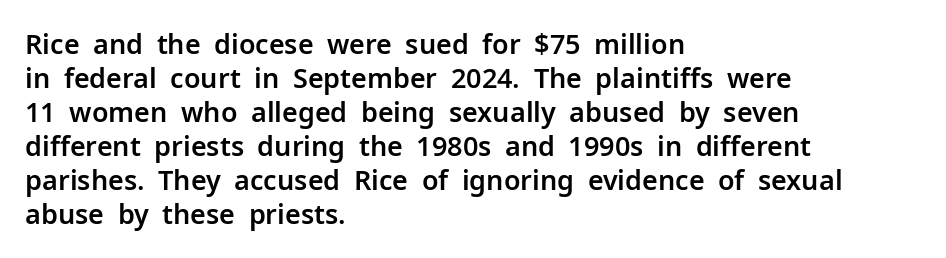
The image shows 27 px text type, upright; set left-aligned, normal line spacing (1.26x), normal letter spacing, not underlined.
